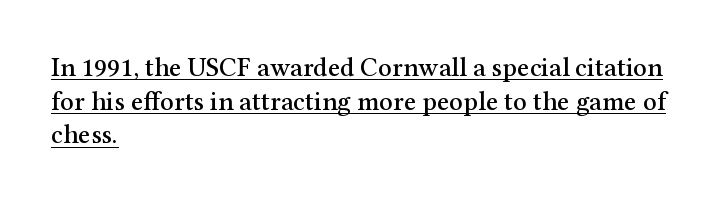
Q: Is the text italic (slanted)? A: No, it is upright.
Q: Is the text underlined? A: Yes.
Q: How is the paragraph aligned? A: Left-aligned.
Q: Is the spacing between letters normal or unusually wide? A: Normal.
Q: Is the spacing between lines tight, normal or loose? A: Normal.
